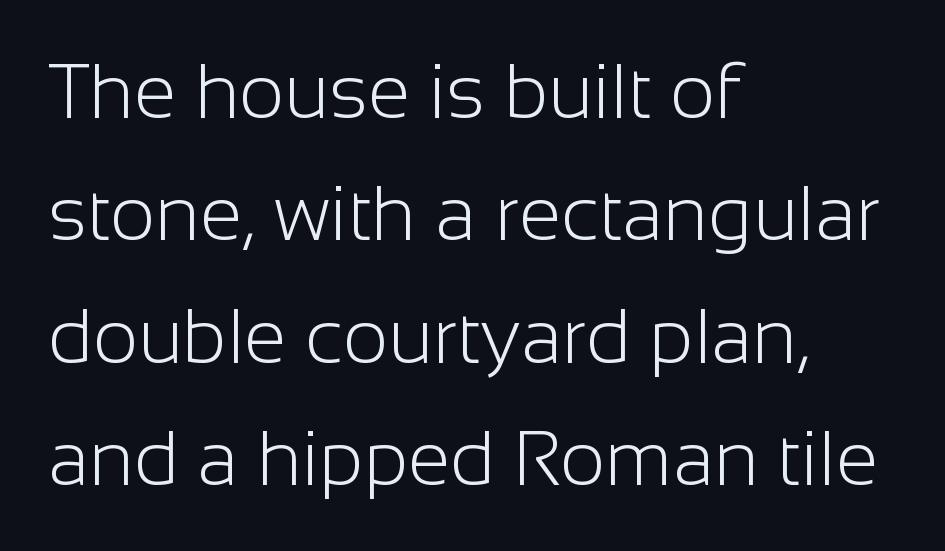
{"serif": "no", "italic": "no", "bold": "no", "weight": "light", "width": "normal", "stroke_contrast": "low", "x_height": "medium", "monospaced": "no", "underline": "no", "align": "left", "line_spacing": "normal", "line_spacing_ratio": 1.59, "letter_spacing": "normal", "letter_spacing_em": 0.0, "glyph_px": 77}
